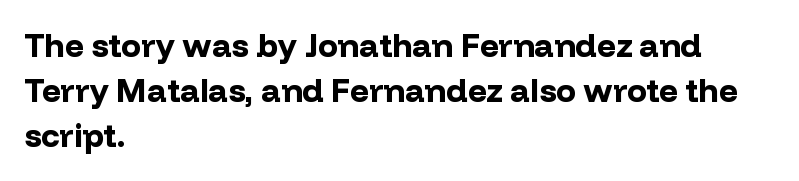
Q: Is the text bold? A: Yes.
Q: Is the text italic (slanted)? A: No, it is upright.
Q: Is the typeface a serif or a sans-serif typeface? A: Sans-serif.
Q: Is the text underlined? A: No.
Q: How is the paragraph aligned? A: Left-aligned.
Q: Is the spacing between letters normal or unusually wide? A: Normal.
Q: Is the spacing between lines tight, normal or loose? A: Normal.
Q: Width (condensed, normal, or wide)? A: Normal.
Q: Stroke contrast? A: Low.
Q: x-height? A: Medium.
Q: Monospaced? A: No.
